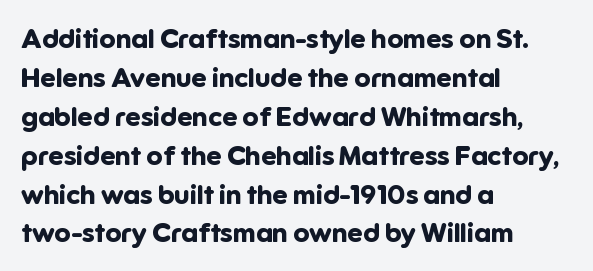
Line starts are locked; line ends wander. On the weight axis this lands at bold, roughly 700. Italic: no, the glyphs are upright roman. Glance below the letters and you will spot only blank space.
